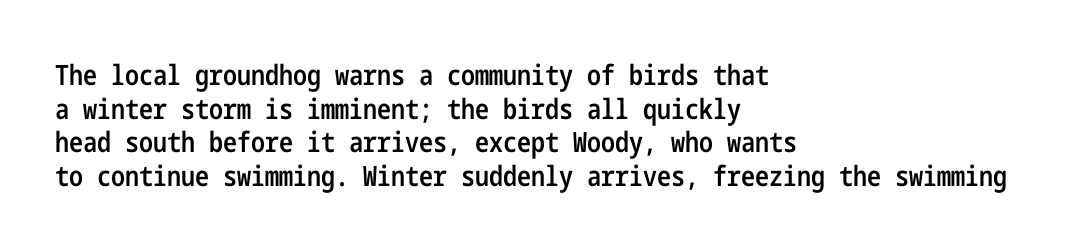
The image shows 28 px semibold, condensed sans-serif type, upright; set left-aligned, line spacing 1.2x, normal letter spacing, not underlined; low stroke contrast and a medium x-height.
